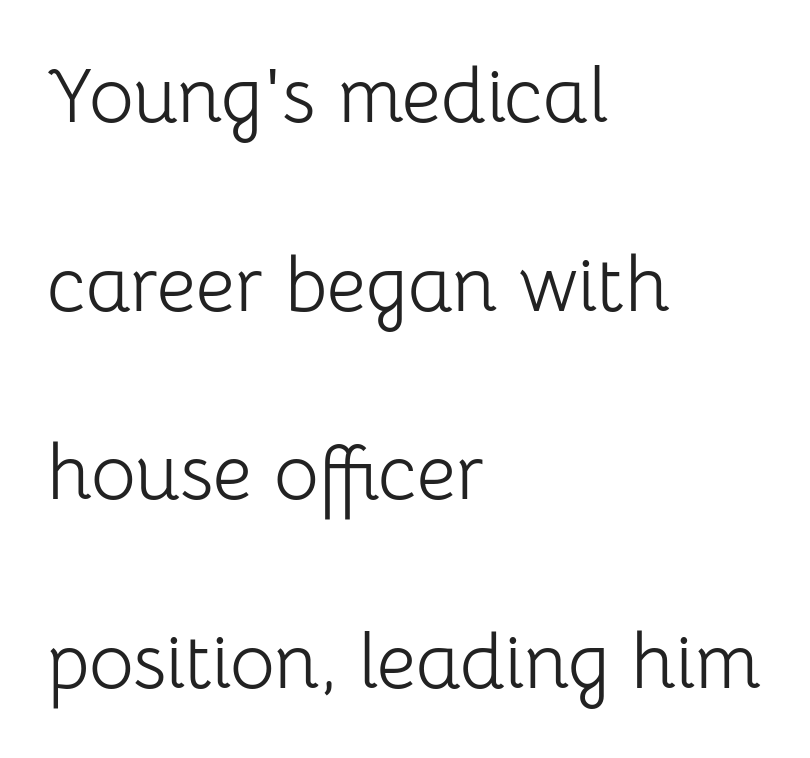
{"serif": "no", "italic": "no", "bold": "no", "weight": "light", "width": "normal", "stroke_contrast": "low", "x_height": "medium", "monospaced": "no", "underline": "no", "align": "left", "line_spacing": "loose", "line_spacing_ratio": 2.45, "letter_spacing": "normal", "letter_spacing_em": 0.0, "glyph_px": 77}
